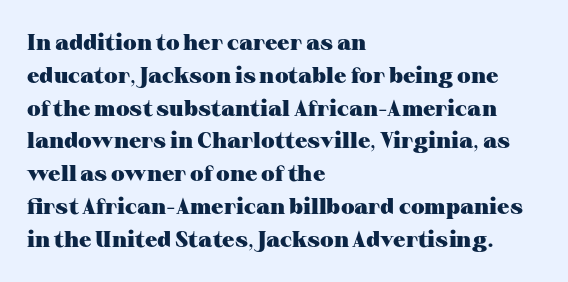
Nobody touched the tracking dial on this one. Alignment: flush left. Tall strokes in this sample are plumb rather than angled. Weight: bold.
